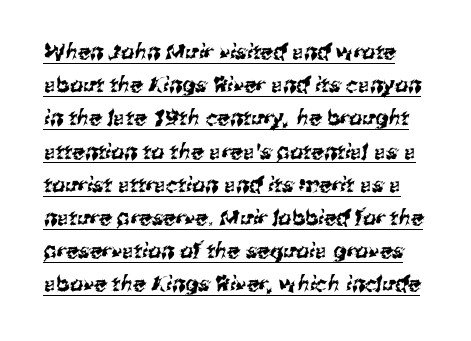
Q: Is the text underlined? A: Yes.
Q: Is the spacing between letters normal or unusually wide? A: Normal.
Q: Is the spacing between lines tight, normal or loose? A: Normal.
